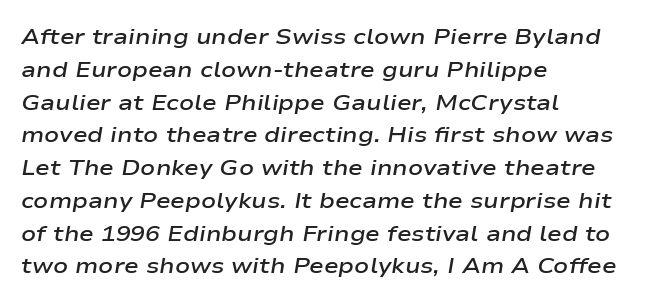
{"italic": "yes", "lean": "right", "slant_degrees": 9, "bold": "semi", "underline": "no", "align": "left", "line_spacing": "normal", "line_spacing_ratio": 1.49, "letter_spacing": "normal", "letter_spacing_em": 0.0, "glyph_px": 22}
